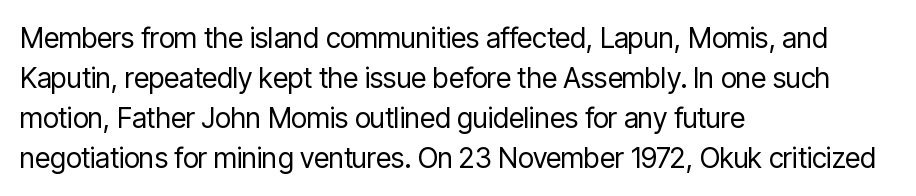
Tracking value appears to be zero — textbook default spacing. When letters stand straight like this, we call the style roman or upright. The typesetting does not lean heavy: it is not bold. Does the type have serifs? No, each stem ends abruptly.
